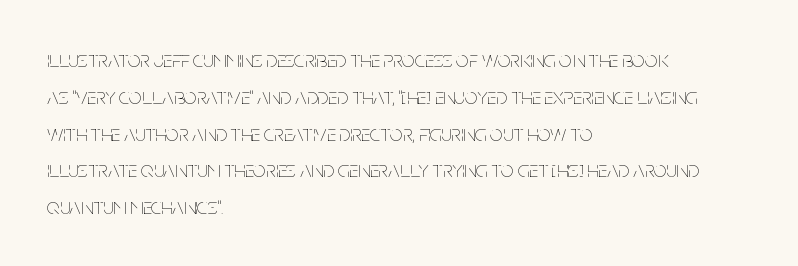
Q: Is the text bold? A: No.
Q: Is the text italic (slanted)? A: No, it is upright.
Q: Is the text underlined? A: No.
Q: How is the paragraph aligned? A: Left-aligned.
Q: Is the spacing between letters normal or unusually wide? A: Normal.
Q: Is the spacing between lines tight, normal or loose? A: Normal.
